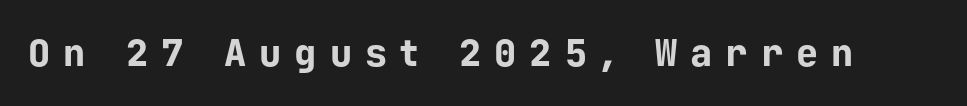
Q: Is the text bold? A: Yes.
Q: Is the text italic (slanted)? A: No, it is upright.
Q: Is the typeface a serif or a sans-serif typeface? A: Sans-serif.
Q: Is the text underlined? A: No.
Q: Is the spacing between letters normal or unusually wide? A: Unusually wide.
Q: Width (condensed, normal, or wide)? A: Normal.
Q: Stroke contrast? A: Low.
Q: x-height? A: Medium.
Q: Monospaced? A: Yes.
